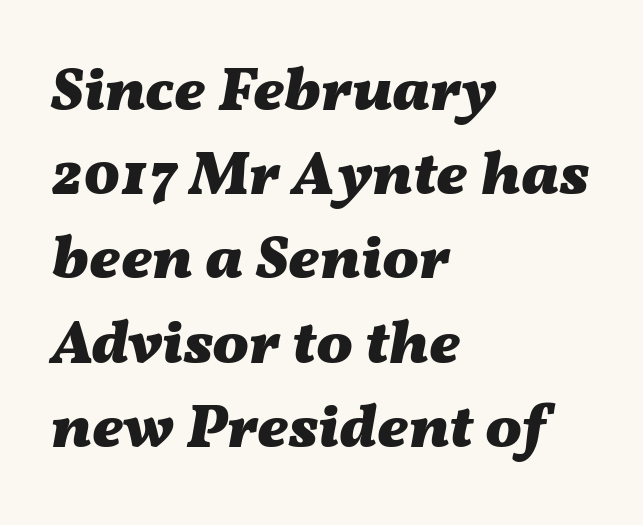
{"italic": "yes", "lean": "right", "slant_degrees": 11, "bold": "yes", "weight": "heavy", "width": "wide", "stroke_contrast": "medium", "x_height": "medium", "monospaced": "no", "underline": "no", "align": "left", "line_spacing": "normal", "line_spacing_ratio": 1.38, "letter_spacing": "normal", "letter_spacing_em": 0.0, "glyph_px": 61}
